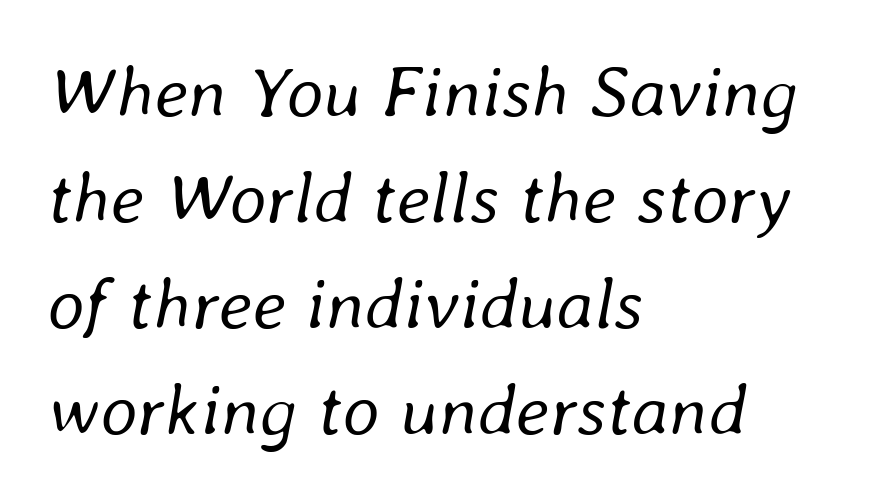
Q: Is the text bold? A: No.
Q: Is the text italic (slanted)? A: Yes, it leans right by about 8 degrees.
Q: Is the text underlined? A: No.
Q: How is the paragraph aligned? A: Left-aligned.
Q: Is the spacing between letters normal or unusually wide? A: Normal.
Q: Is the spacing between lines tight, normal or loose? A: Normal.
Q: Width (condensed, normal, or wide)? A: Normal.
Q: Stroke contrast? A: Low.
Q: x-height? A: Medium.
Q: Monospaced? A: No.
